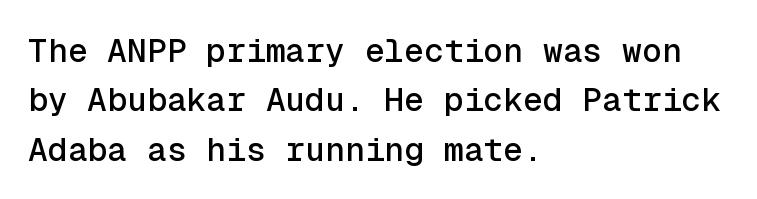
Line beginnings align vertically; line endings do not. Note the uniform advance width — an 'i' takes as much space as an 'm'. Rendered with straight, roman letterforms. Nope, no serifs anywhere on these letters. Does the leading feel generous? No, just average. This sample uses plain, unmodified letter spacing.
